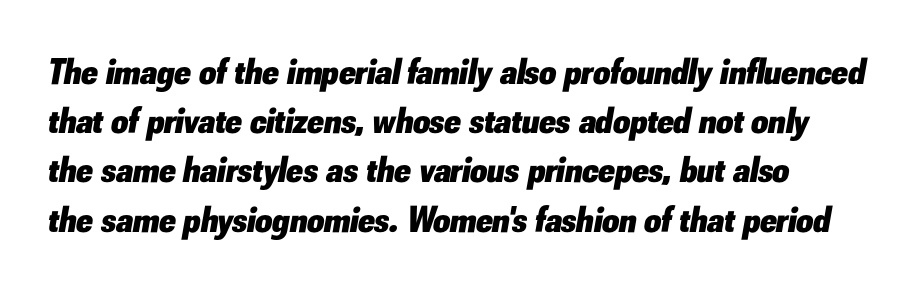
{"italic": "yes", "lean": "right", "slant_degrees": 10, "bold": "yes", "weight": "heavy", "width": "normal", "stroke_contrast": "low", "x_height": "small", "monospaced": "no", "underline": "no", "line_spacing": "normal", "line_spacing_ratio": 1.33, "letter_spacing": "normal", "letter_spacing_em": 0.0, "glyph_px": 37}
